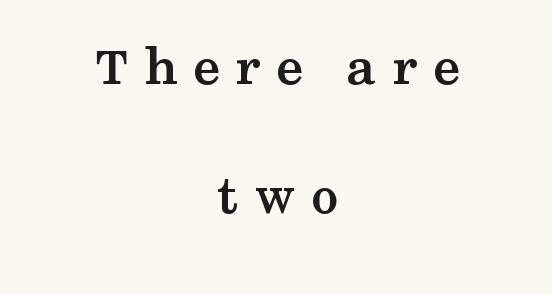
{"serif": "yes", "italic": "no", "bold": "yes", "weight": "semibold", "width": "wide", "stroke_contrast": "medium", "x_height": "medium", "monospaced": "no", "underline": "no", "align": "center", "line_spacing": "loose", "line_spacing_ratio": 2.34, "letter_spacing": "wide", "letter_spacing_em": 0.28, "glyph_px": 55}
